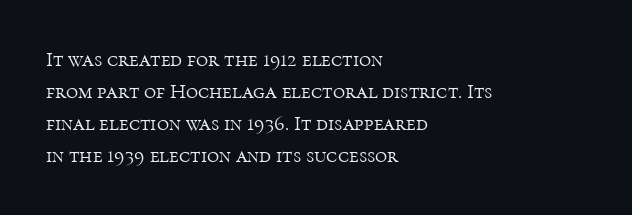
Q: Is the text bold? A: No.
Q: Is the text italic (slanted)? A: No, it is upright.
Q: Is the text underlined? A: No.
Q: How is the paragraph aligned? A: Left-aligned.
Q: Is the spacing between letters normal or unusually wide? A: Normal.
Q: Is the spacing between lines tight, normal or loose? A: Normal.
